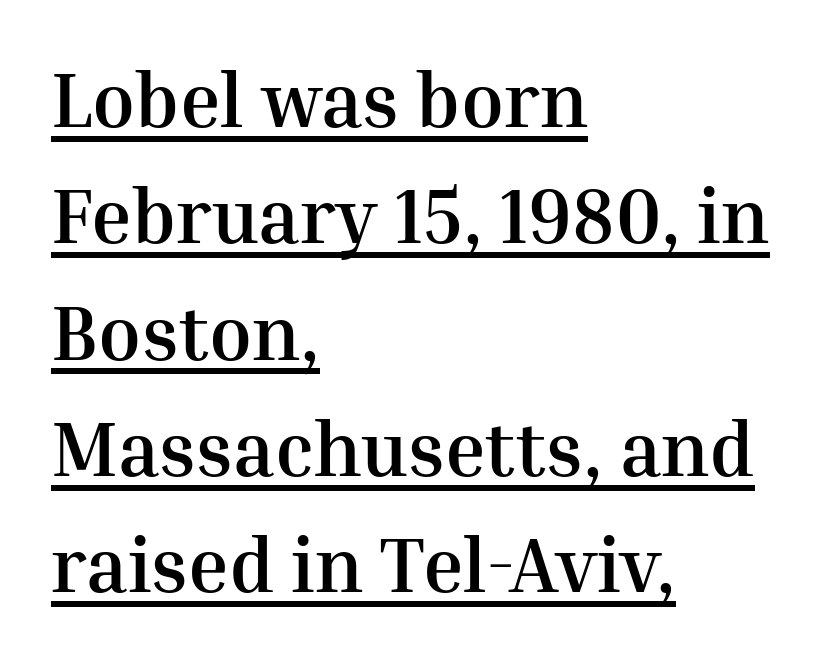
{"serif": "yes", "italic": "no", "bold": "yes", "weight": "semibold", "width": "normal", "stroke_contrast": "medium", "x_height": "medium", "monospaced": "no", "underline": "yes", "align": "left", "line_spacing": "normal", "line_spacing_ratio": 1.51, "letter_spacing": "normal", "letter_spacing_em": 0.0, "glyph_px": 77}
